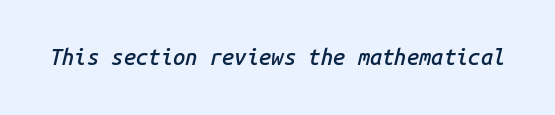
Q: Is the text bold? A: Semi-bold.
Q: Is the text italic (slanted)? A: Yes, it leans right by about 14 degrees.
Q: Is the text underlined? A: No.
Q: Is the spacing between letters normal or unusually wide? A: Normal.
